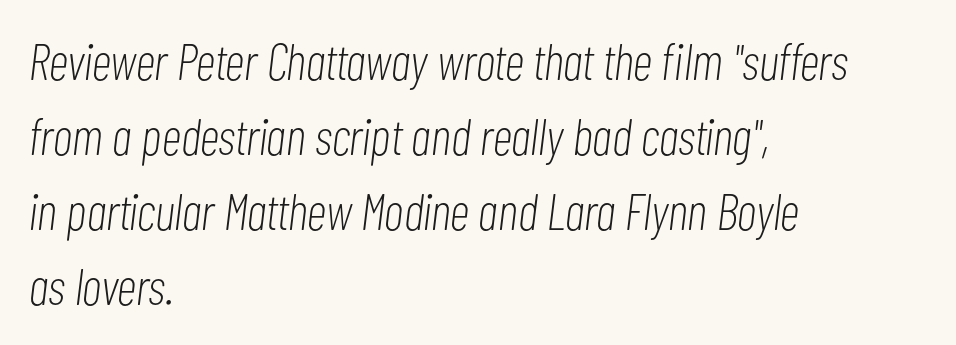
Q: Is the text bold? A: No.
Q: Is the text italic (slanted)? A: Yes, it leans right by about 7 degrees.
Q: Is the text underlined? A: No.
Q: How is the paragraph aligned? A: Left-aligned.
Q: Is the spacing between letters normal or unusually wide? A: Normal.
Q: Is the spacing between lines tight, normal or loose? A: Normal.
Q: Width (condensed, normal, or wide)? A: Condensed.
Q: Stroke contrast? A: Low.
Q: x-height? A: Medium.
Q: Monospaced? A: No.
